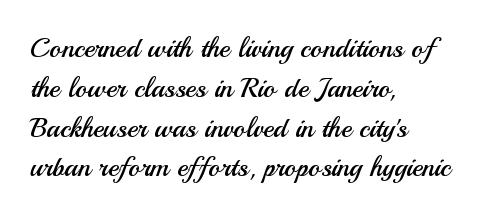
This sample has the flowing, uneven cadence of proportional lettering. No letter is thick-stroked: the sample isn't bold. Evenly set lines give the paragraph a standard silhouette. How are the letters spaced? Ordinarily, with no added tracking. The words here are not underlined.
